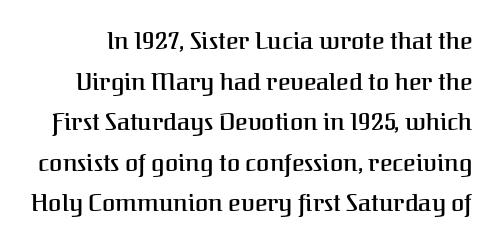
{"italic": "no", "underline": "no", "line_spacing": "normal", "line_spacing_ratio": 1.69, "letter_spacing": "normal", "letter_spacing_em": 0.0, "glyph_px": 24}
